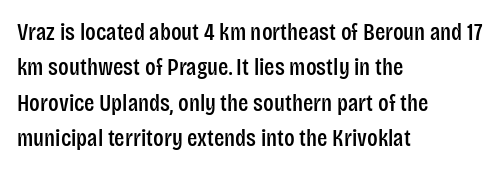
{"italic": "no", "underline": "no", "align": "left", "line_spacing": "normal", "line_spacing_ratio": 1.47, "letter_spacing": "normal", "letter_spacing_em": 0.0, "glyph_px": 24}
